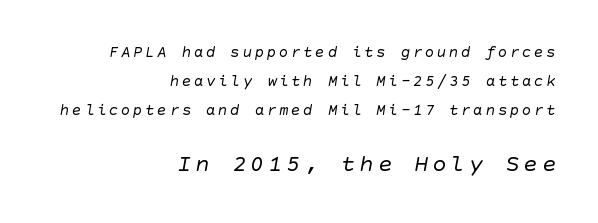
No word sits above an underline. The characters are drawn with everyday or finer stroke widths. A flush-right, rag-left setting is used for this passage. Bigger letters appear in the bottom chunk; the top chunk is reduced.
